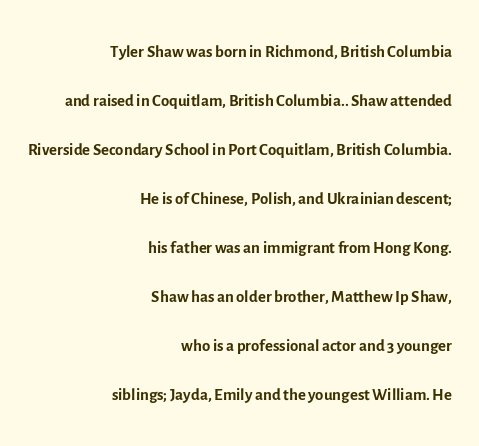
Q: Is the text bold? A: No.
Q: Is the text italic (slanted)? A: No, it is upright.
Q: Is the text underlined? A: No.
Q: How is the paragraph aligned? A: Right-aligned.
Q: Is the spacing between letters normal or unusually wide? A: Normal.
Q: Is the spacing between lines tight, normal or loose? A: Loose.
